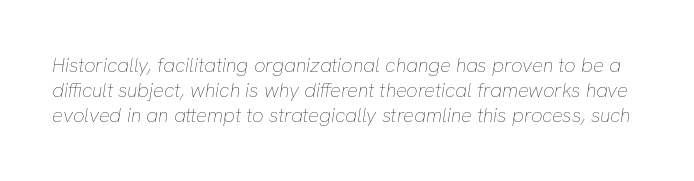
Q: Is the text bold? A: No.
Q: Is the text italic (slanted)? A: Yes, it leans right by about 8 degrees.
Q: Is the text underlined? A: No.
Q: Is the spacing between letters normal or unusually wide? A: Normal.
